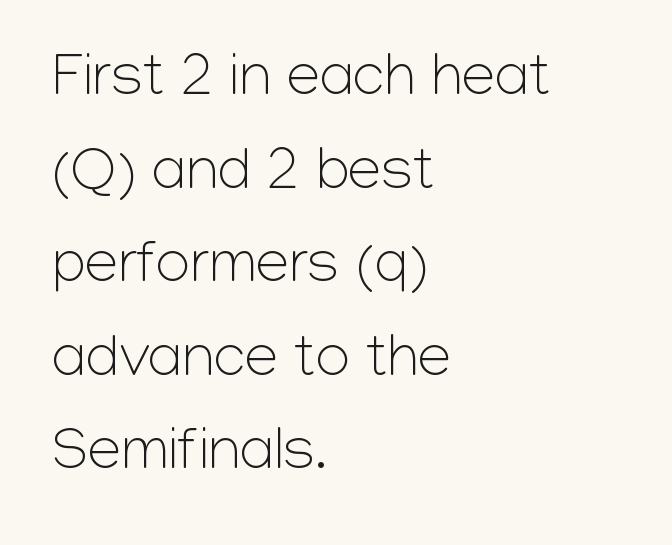
The image shows 60 px light sans-serif type, upright; set left-aligned, normal line spacing (1.56x), normal letter spacing, not underlined; low stroke contrast and a medium x-height.
